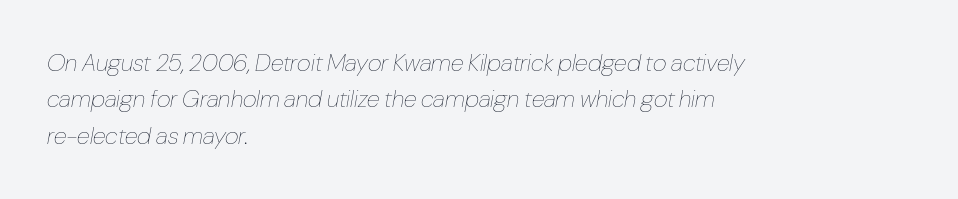
Q: Is the text bold? A: No.
Q: Is the text italic (slanted)? A: Yes, it leans right by about 10 degrees.
Q: Is the text underlined? A: No.
Q: How is the paragraph aligned? A: Left-aligned.
Q: Is the spacing between letters normal or unusually wide? A: Normal.
Q: Is the spacing between lines tight, normal or loose? A: Normal.
